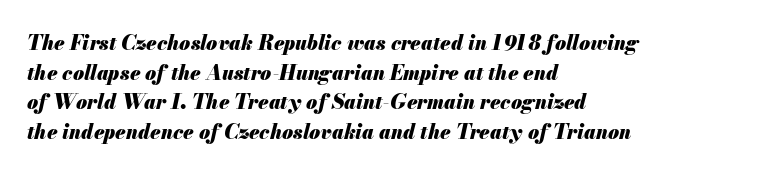
Weight: bold. Every character sits at an angle, as italics do. Short note: letters normally spaced. One-word summary of the alignment: left. The area under the type is left untouched. This block has exactly the height ordinary leading produces.
